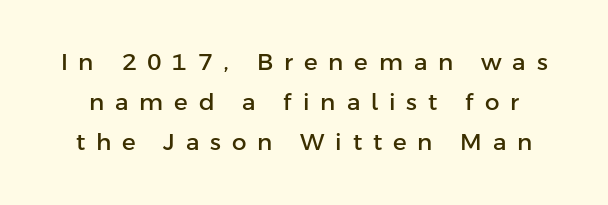
The image shows 23 px text type, upright; set line spacing 1.74x, unusually wide letter spacing (+0.47 em), not underlined.
